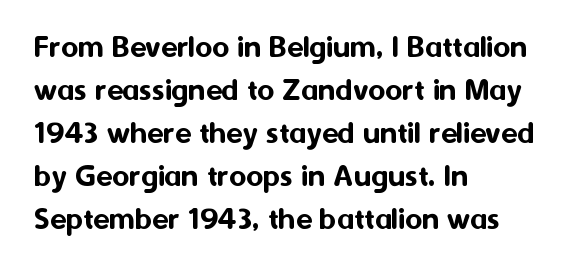
{"serif": "no", "italic": "no", "width": "normal", "stroke_contrast": "medium", "x_height": "medium", "monospaced": "no", "underline": "no", "align": "left", "line_spacing": "normal", "line_spacing_ratio": 1.3, "letter_spacing": "normal", "letter_spacing_em": 0.0, "glyph_px": 33}
